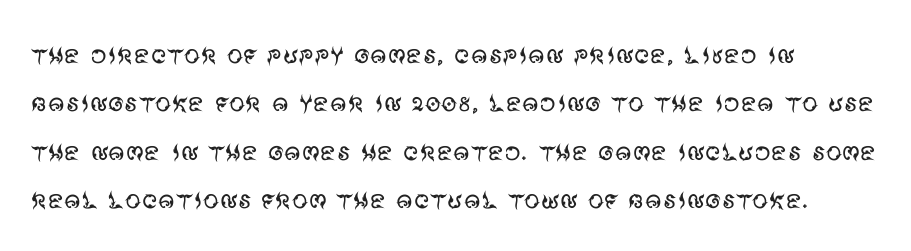
The image shows 32 px regular-weight sans-serif type, upright; set normal line spacing (1.51x), normal letter spacing, not underlined; medium stroke contrast and a large x-height.
